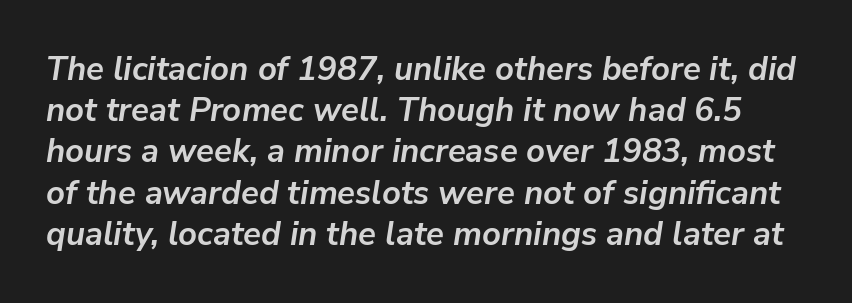
{"italic": "yes", "lean": "right", "slant_degrees": 9, "bold": "yes", "weight": "semibold", "width": "normal", "stroke_contrast": "low", "x_height": "medium", "monospaced": "no", "underline": "no", "line_spacing": "normal", "line_spacing_ratio": 1.25, "letter_spacing": "normal", "letter_spacing_em": 0.0, "glyph_px": 33}
